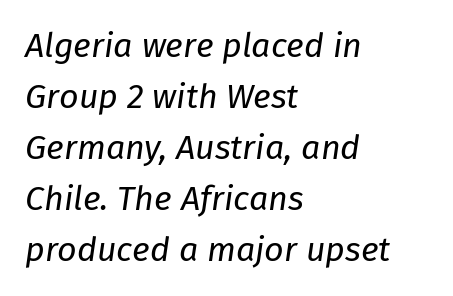
Q: Is the text bold? A: No.
Q: Is the text italic (slanted)? A: Yes, it leans right by about 8 degrees.
Q: Is the text underlined? A: No.
Q: How is the paragraph aligned? A: Left-aligned.
Q: Is the spacing between letters normal or unusually wide? A: Normal.
Q: Is the spacing between lines tight, normal or loose? A: Normal.
Q: Width (condensed, normal, or wide)? A: Normal.
Q: Stroke contrast? A: Low.
Q: x-height? A: Medium.
Q: Monospaced? A: No.
